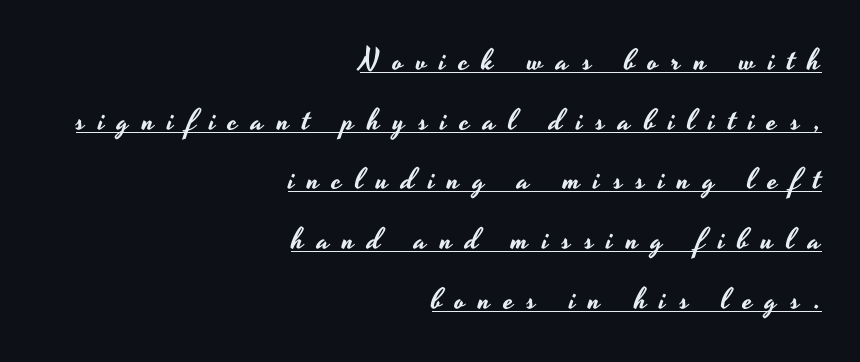
{"serif": "no", "width": "wide", "stroke_contrast": "low", "x_height": "small", "monospaced": "no", "underline": "yes", "align": "right", "line_spacing": "loose", "line_spacing_ratio": 1.99, "letter_spacing": "wide", "letter_spacing_em": 0.44, "glyph_px": 30}
